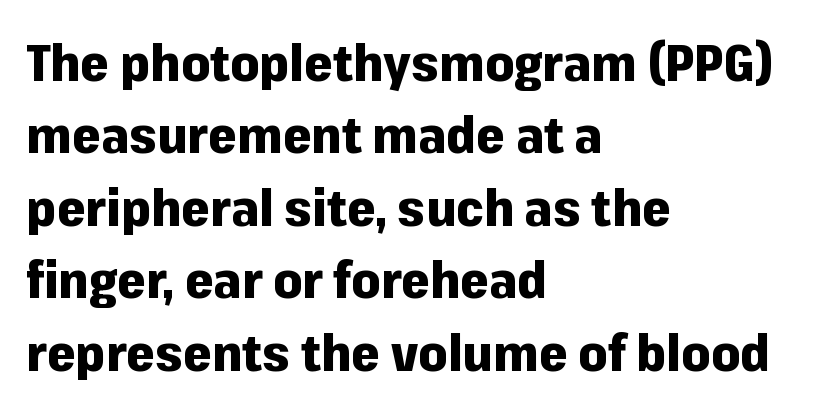
{"serif": "no", "italic": "no", "bold": "yes", "weight": "heavy", "width": "normal", "stroke_contrast": "low", "x_height": "medium", "monospaced": "no", "underline": "no", "align": "left", "line_spacing": "normal", "line_spacing_ratio": 1.42, "letter_spacing": "normal", "letter_spacing_em": 0.0, "glyph_px": 51}
